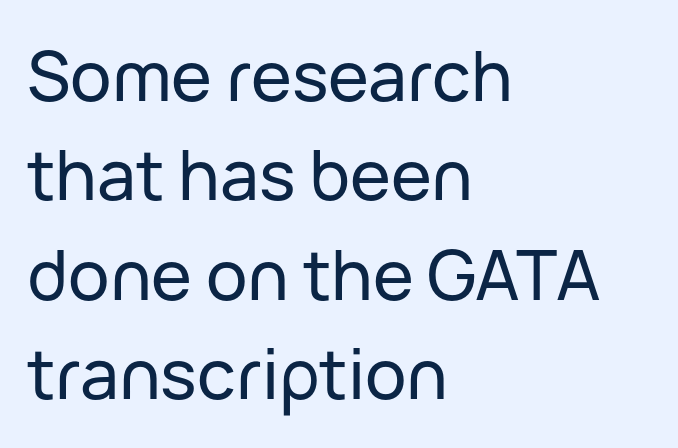
{"serif": "no", "italic": "no", "width": "normal", "stroke_contrast": "low", "x_height": "medium", "monospaced": "no", "underline": "no", "align": "left", "line_spacing": "normal", "line_spacing_ratio": 1.44, "letter_spacing": "normal", "letter_spacing_em": 0.0, "glyph_px": 69}
